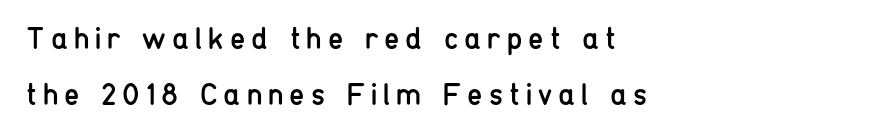
{"serif": "no", "italic": "no", "bold": "no", "weight": "regular", "width": "condensed", "stroke_contrast": "low", "x_height": "medium", "monospaced": "no", "underline": "no", "align": "left", "line_spacing_ratio": 1.8, "glyph_px": 31}
